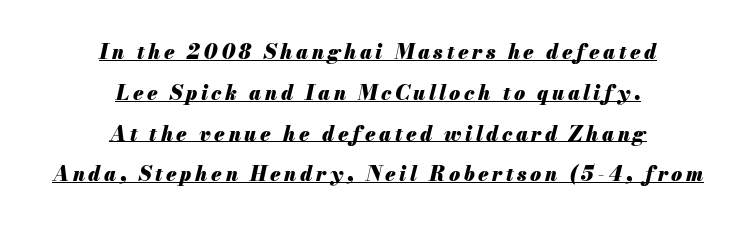
The typesetter has applied underlining to the passage shown. Typeset on center — no edge is straight. Reading down the column, the eye jumps a long way to each next line. This sample uses an oblique cut, with every glyph tilted off the vertical. Typesetter's note: full bold, strokes at maximum text heaviness.
